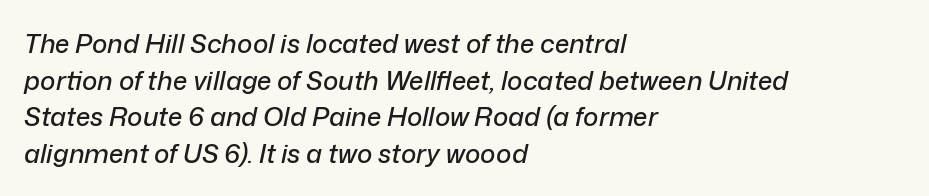
The image shows 26 px text type, italic (leaning right); set left-aligned, normal line spacing (1.41x), normal letter spacing, not underlined.
